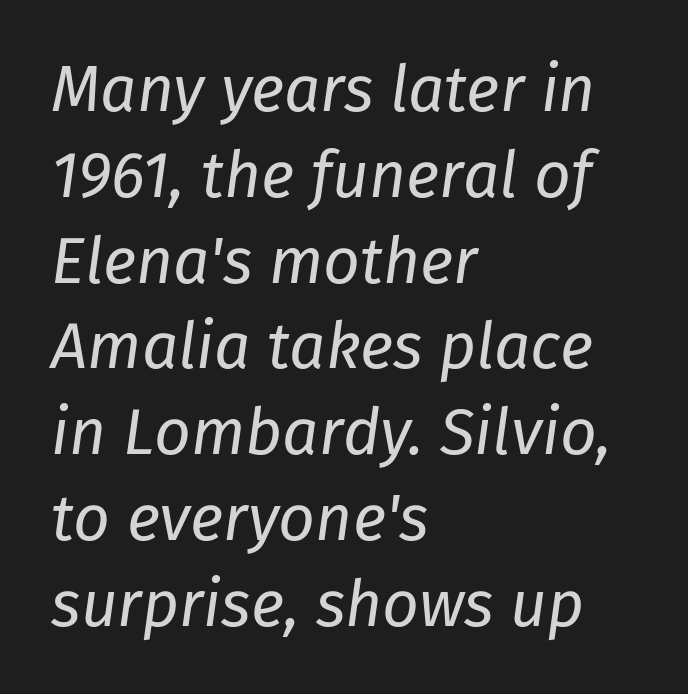
Q: Is the text bold? A: No.
Q: Is the text italic (slanted)? A: Yes, it leans right by about 8 degrees.
Q: Is the text underlined? A: No.
Q: How is the paragraph aligned? A: Left-aligned.
Q: Is the spacing between letters normal or unusually wide? A: Normal.
Q: Is the spacing between lines tight, normal or loose? A: Normal.
Q: Width (condensed, normal, or wide)? A: Normal.
Q: Stroke contrast? A: Low.
Q: x-height? A: Medium.
Q: Monospaced? A: No.
